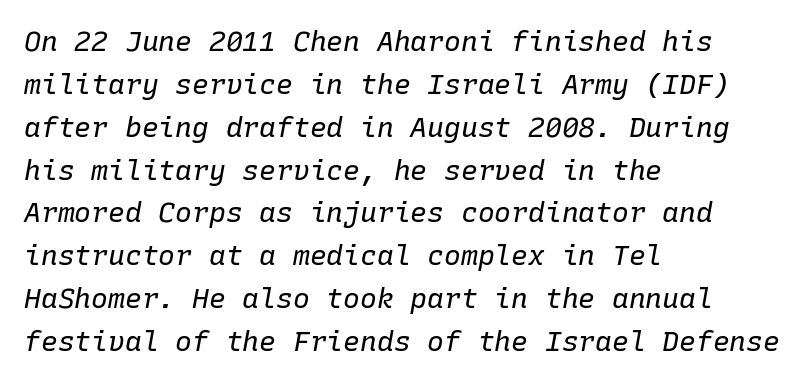
Q: Is the text bold? A: No.
Q: Is the text italic (slanted)? A: Yes, it leans right by about 10 degrees.
Q: Is the text underlined? A: No.
Q: How is the paragraph aligned? A: Left-aligned.
Q: Is the spacing between letters normal or unusually wide? A: Normal.
Q: Is the spacing between lines tight, normal or loose? A: Normal.
Q: Width (condensed, normal, or wide)? A: Normal.
Q: Stroke contrast? A: Low.
Q: x-height? A: Medium.
Q: Monospaced? A: Yes.
